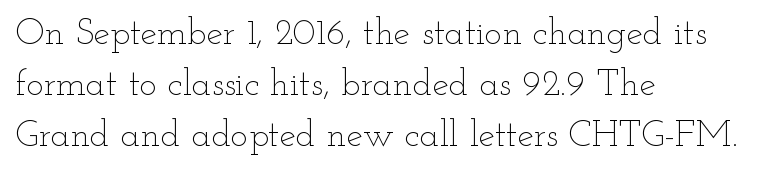
{"italic": "no", "bold": "no", "weight": "thin", "width": "wide", "stroke_contrast": "low", "x_height": "small", "monospaced": "no", "underline": "no", "align": "left", "line_spacing": "normal", "line_spacing_ratio": 1.38, "letter_spacing": "normal", "letter_spacing_em": 0.0, "glyph_px": 37}
